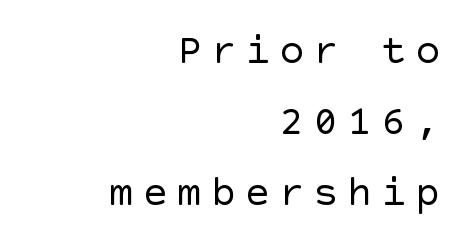
The image shows 42 px regular-weight sans-serif type, upright; set right-aligned, normal line spacing (1.69x), unusually wide letter spacing (+0.21 em), not underlined; a large x-height.
